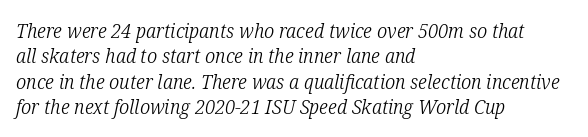
Rule under the text: the space is simply empty. Regarding leading, the lines here are spaced in the standard way. Where is the straight margin? On the left. The letters look calm and open, with moderate or lighter stems. The face used here is rendered with its standard letterfit. The glyphs look as if they've been sheared to an angle.
